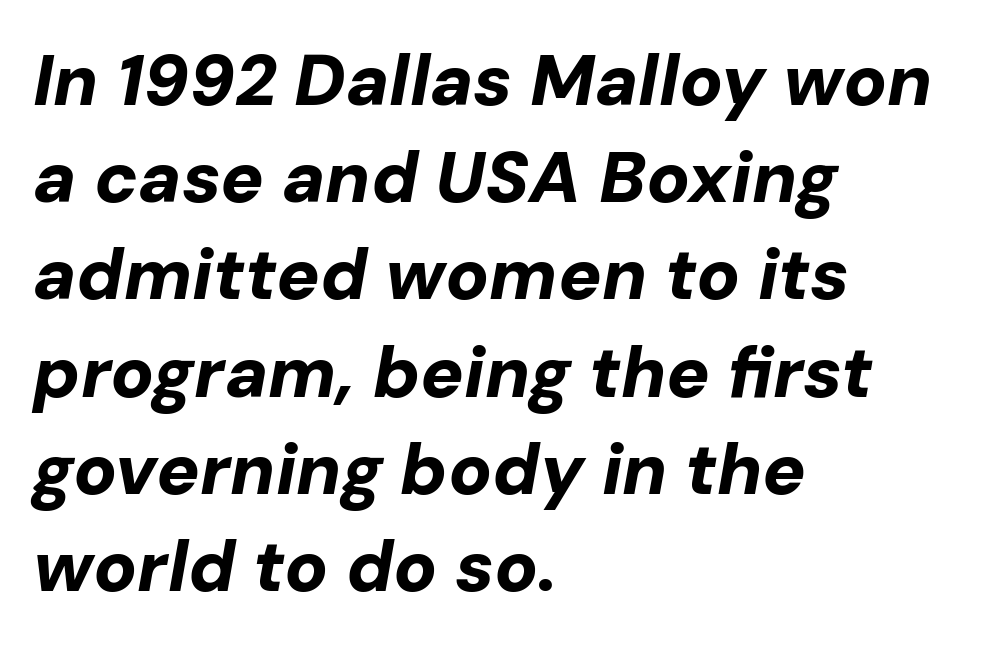
{"italic": "yes", "lean": "right", "slant_degrees": 10, "bold": "yes", "weight": "bold", "width": "normal", "stroke_contrast": "low", "x_height": "medium", "monospaced": "no", "underline": "no", "align": "left", "line_spacing": "normal", "line_spacing_ratio": 1.35, "letter_spacing": "normal", "letter_spacing_em": 0.0, "glyph_px": 72}
